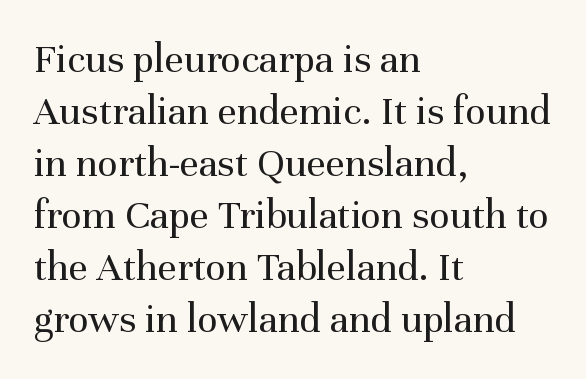
The image shows 42 px regular-weight serif type, upright; set left-aligned, line spacing 1.24x, normal letter spacing, not underlined; medium stroke contrast and a medium x-height.
